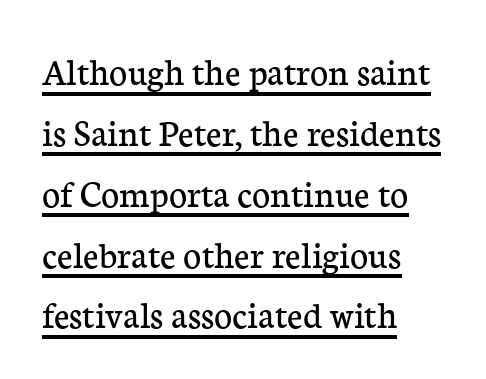
Q: Is the text bold? A: No.
Q: Is the text italic (slanted)? A: No, it is upright.
Q: Is the typeface a serif or a sans-serif typeface? A: Serif.
Q: Is the text underlined? A: Yes.
Q: How is the paragraph aligned? A: Left-aligned.
Q: Is the spacing between letters normal or unusually wide? A: Normal.
Q: Is the spacing between lines tight, normal or loose? A: Normal.
Q: Width (condensed, normal, or wide)? A: Normal.
Q: Stroke contrast? A: Low.
Q: x-height? A: Medium.
Q: Monospaced? A: No.
